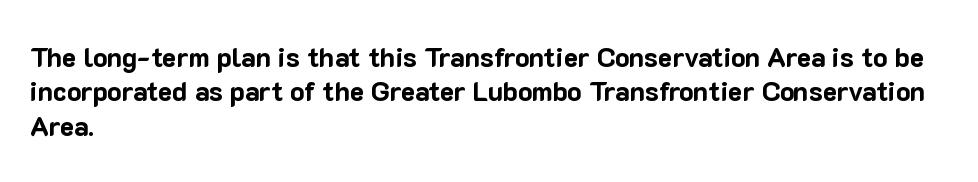
Q: Is the text bold? A: Yes.
Q: Is the text italic (slanted)? A: No, it is upright.
Q: Is the text underlined? A: No.
Q: How is the paragraph aligned? A: Left-aligned.
Q: Is the spacing between letters normal or unusually wide? A: Normal.
Q: Is the spacing between lines tight, normal or loose? A: Normal.
